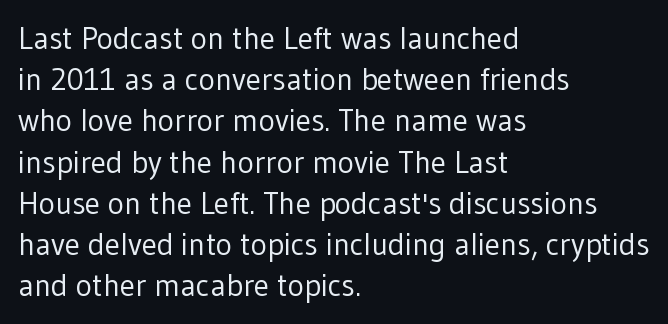
The image shows 31 px regular-weight sans-serif type, upright; set left-aligned, normal line spacing (1.33x), normal letter spacing, not underlined; low stroke contrast and a medium x-height.
